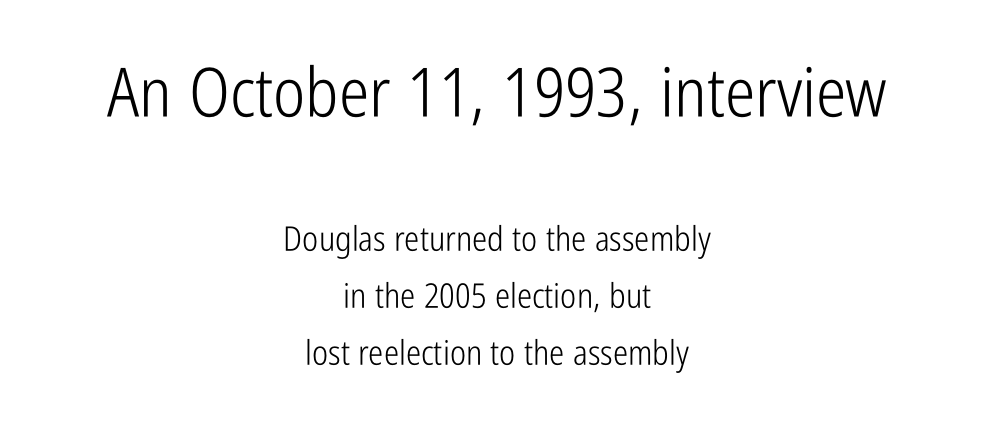
The image shows 68 px light, condensed sans-serif type, upright; set centered, normal line spacing (1.67x), normal letter spacing, not underlined; the first (top) block is 2.0x larger; low stroke contrast and a medium x-height.
